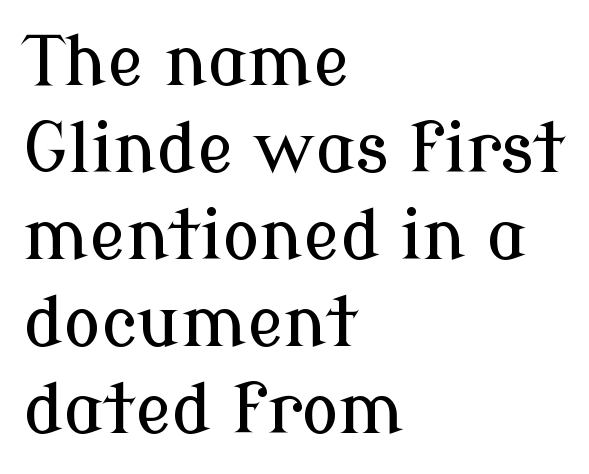
Think of a printed novel: that variable character pitch is what you see here. These lines are set flush left with a ragged right edge. Type without underlining. In terms of posture, this sample is upright.
